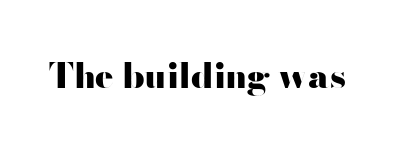
The image shows 34 px heavy, wide type, upright; set normal letter spacing, not underlined; high stroke contrast and a small x-height.
